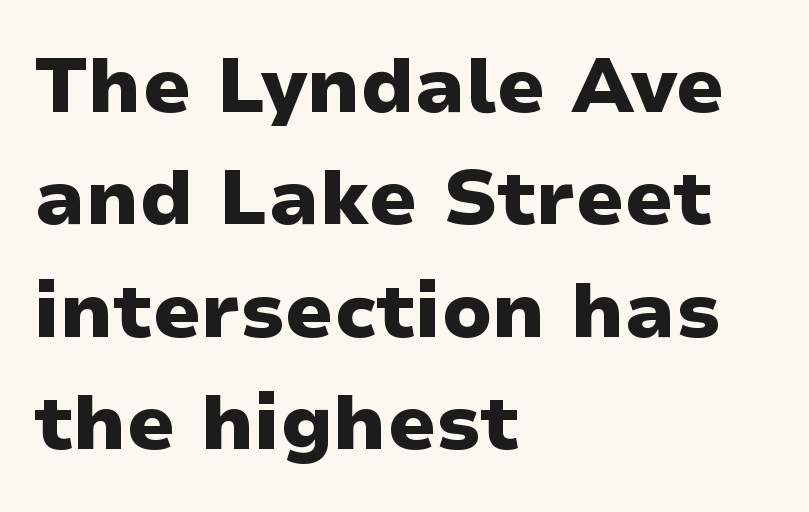
The typography opts for an upright posture over an oblique one. Heavy, bold letterforms. The passage is arranged the way most books set body copy — flush left. Spacing between characters is what you'd get straight out of the box.
